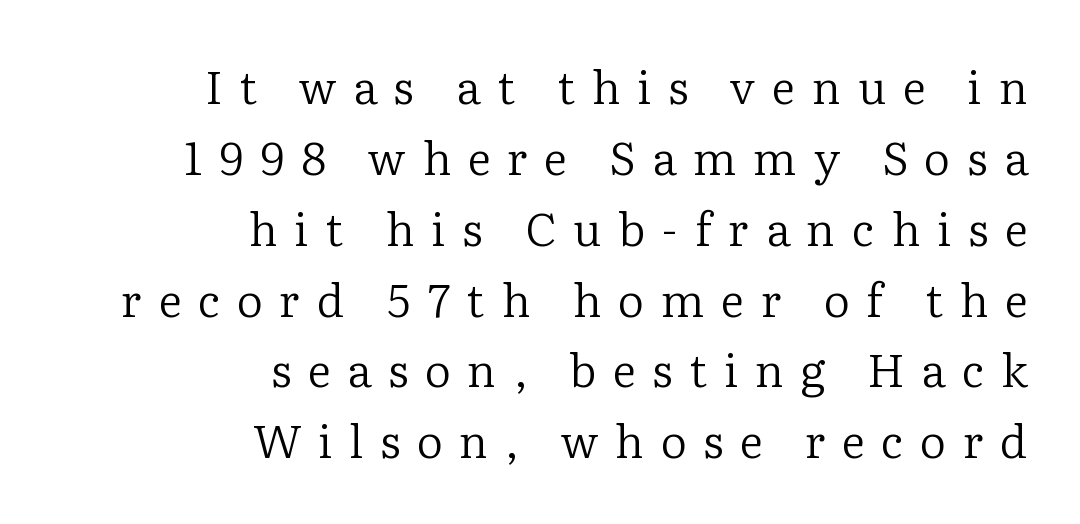
Q: Is the text bold? A: No.
Q: Is the text italic (slanted)? A: No, it is upright.
Q: Is the typeface a serif or a sans-serif typeface? A: Serif.
Q: Is the text underlined? A: No.
Q: How is the paragraph aligned? A: Right-aligned.
Q: Is the spacing between letters normal or unusually wide? A: Unusually wide.
Q: Is the spacing between lines tight, normal or loose? A: Normal.
Q: Width (condensed, normal, or wide)? A: Normal.
Q: Stroke contrast? A: Low.
Q: x-height? A: Medium.
Q: Monospaced? A: No.
